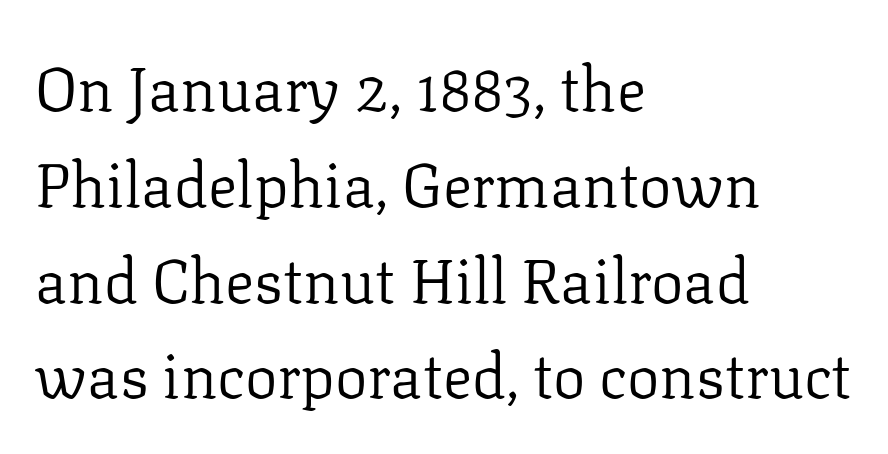
The image shows 61 px regular-weight serif type, upright; set left-aligned, normal line spacing (1.57x), normal letter spacing, not underlined; low stroke contrast and a medium x-height.
